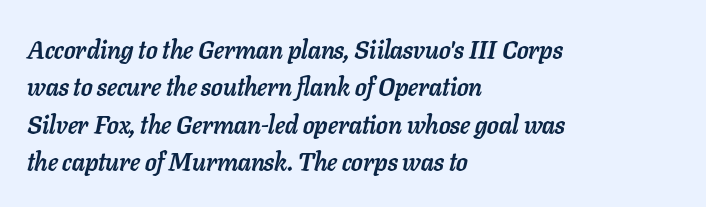
The image shows 25 px bold type, italic (leaning right); set left-aligned, normal line spacing (1.5x), normal letter spacing, not underlined.
